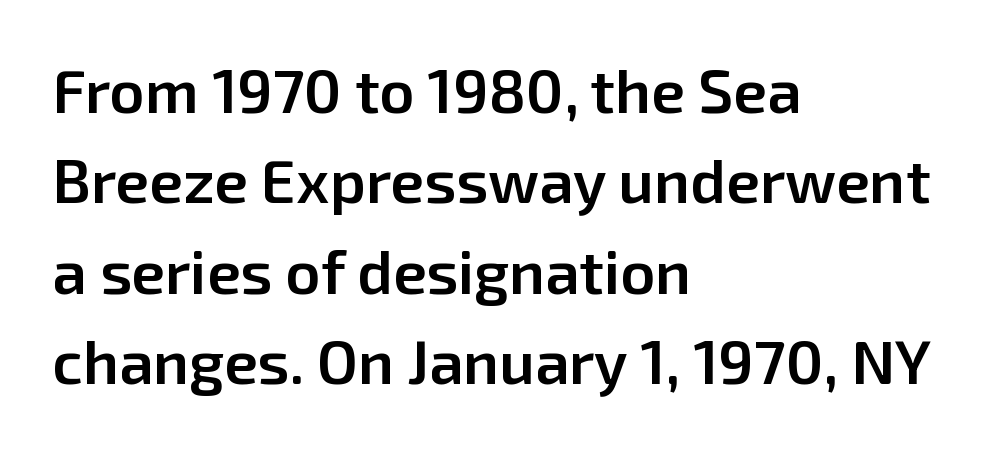
The designer went with a sans here, leaving each stem footless. The face used here is proportionally spaced, like ordinary book or web type. Strokes here are thickened, but only to semibold level. Caption: multi-line text, flush left, ragged right. Honestly, there is no underline to notice here at all. Compared with typical body copy, the letter spacing here is the same.
